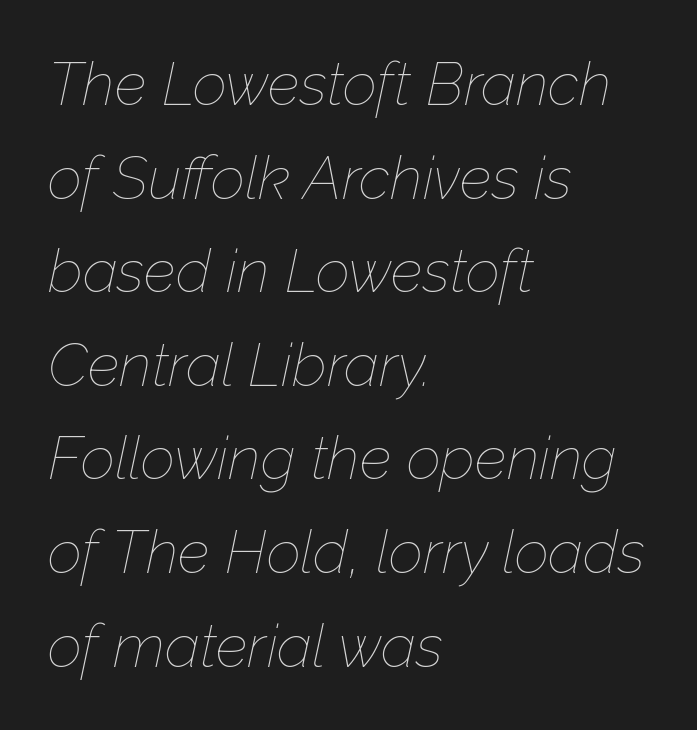
The image shows 60 px thin type, italic (leaning right); set left-aligned, normal line spacing (1.56x), normal letter spacing, not underlined; low stroke contrast and a medium x-height.
